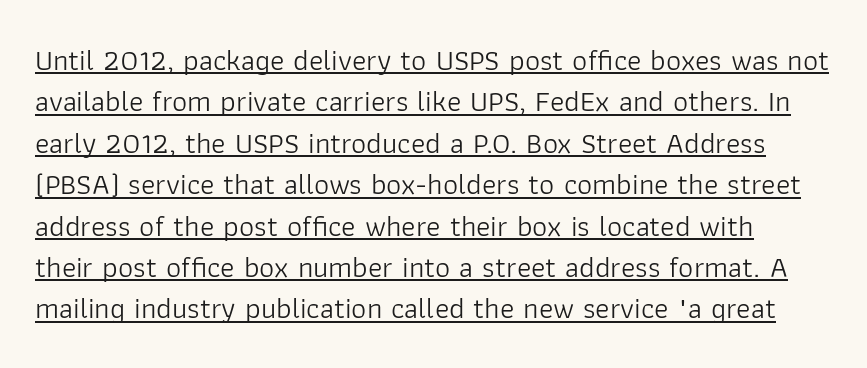
Q: Is the text bold? A: No.
Q: Is the text italic (slanted)? A: No, it is upright.
Q: Is the typeface a serif or a sans-serif typeface? A: Sans-serif.
Q: Is the text underlined? A: Yes.
Q: Is the spacing between letters normal or unusually wide? A: Normal.
Q: Is the spacing between lines tight, normal or loose? A: Normal.
Q: Width (condensed, normal, or wide)? A: Normal.
Q: Stroke contrast? A: Low.
Q: x-height? A: Medium.
Q: Monospaced? A: No.
